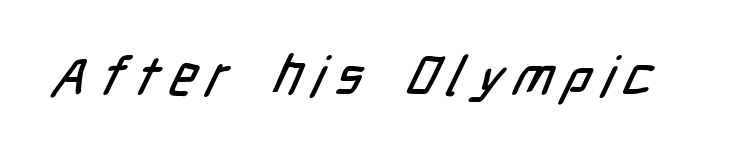
The image shows 55 px condensed sans-serif type; set unusually wide letter spacing (+0.2 em), not underlined; low stroke contrast and a medium x-height.
